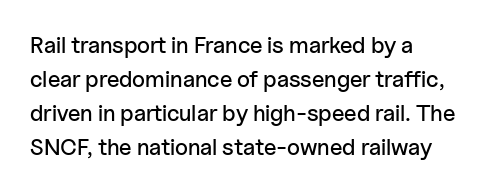
The image shows 23 px text type, upright; set left-aligned, normal line spacing (1.48x), normal letter spacing, not underlined.
